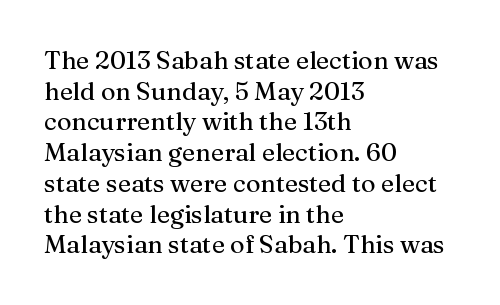
{"italic": "no", "underline": "no", "align": "left", "line_spacing_ratio": 1.23, "letter_spacing": "normal", "letter_spacing_em": 0.0, "glyph_px": 25}
